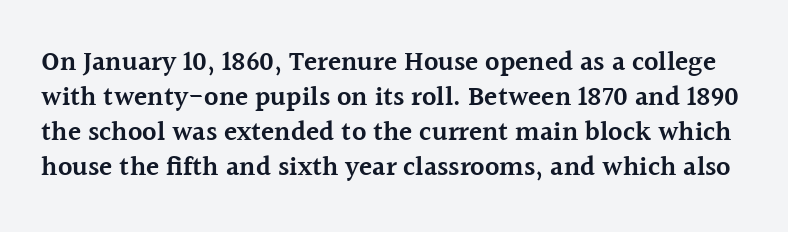
The rows are spaced the way most documents space them. A clean baseline with only descenders dipping below it. This rendering leaves character spacing at its baseline value. Weight check: semibold — heavier than regular, not quite bold. Posture: straight, roman, zero tilt.
